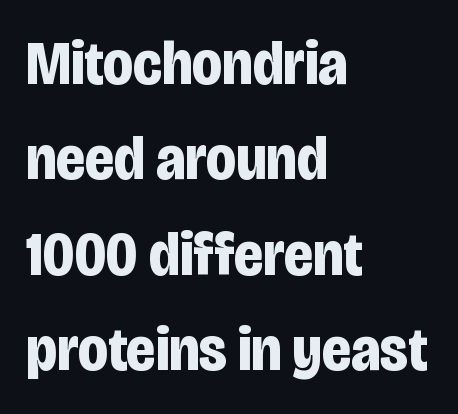
{"serif": "no", "italic": "no", "bold": "yes", "weight": "bold", "width": "condensed", "stroke_contrast": "low", "x_height": "large", "monospaced": "no", "underline": "no", "align": "left", "line_spacing": "normal", "line_spacing_ratio": 1.54, "letter_spacing": "normal", "letter_spacing_em": 0.0, "glyph_px": 62}
